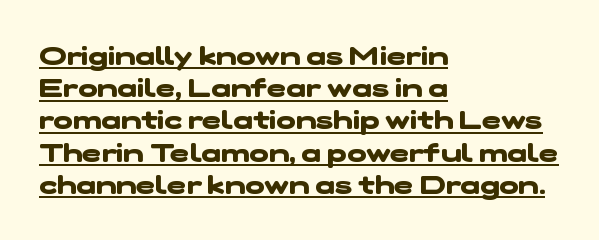
{"bold": "yes", "underline": "yes", "align": "left", "line_spacing_ratio": 1.24, "letter_spacing": "normal", "letter_spacing_em": 0.0, "glyph_px": 26}
